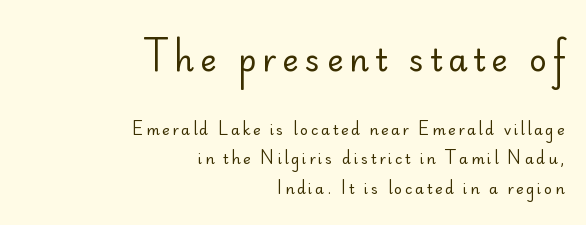
{"serif": "no", "italic": "no", "bold": "no", "weight": "regular", "width": "normal", "stroke_contrast": "low", "x_height": "small", "monospaced": "no", "underline": "no", "align": "right", "line_spacing": "loose", "line_spacing_ratio": 2.12, "larger_block": "first", "size_ratio": 2.21, "glyph_px": 31}
